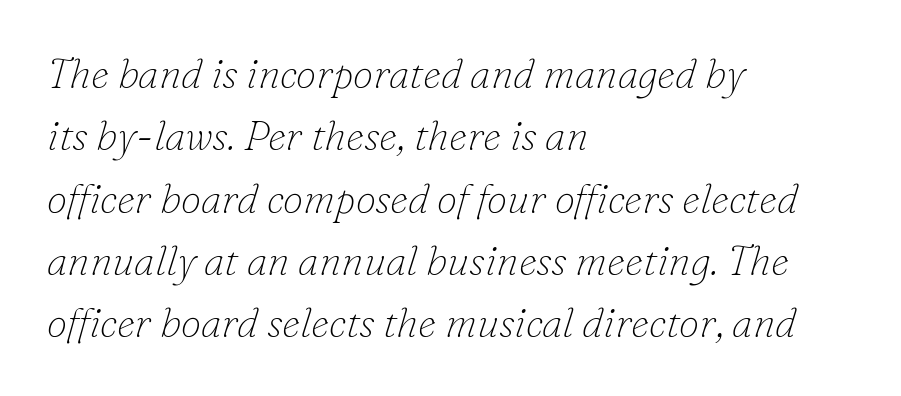
The image shows 41 px thin serif type, italic (leaning right); set left-aligned, normal line spacing (1.52x), normal letter spacing, not underlined; low stroke contrast and a small x-height.
